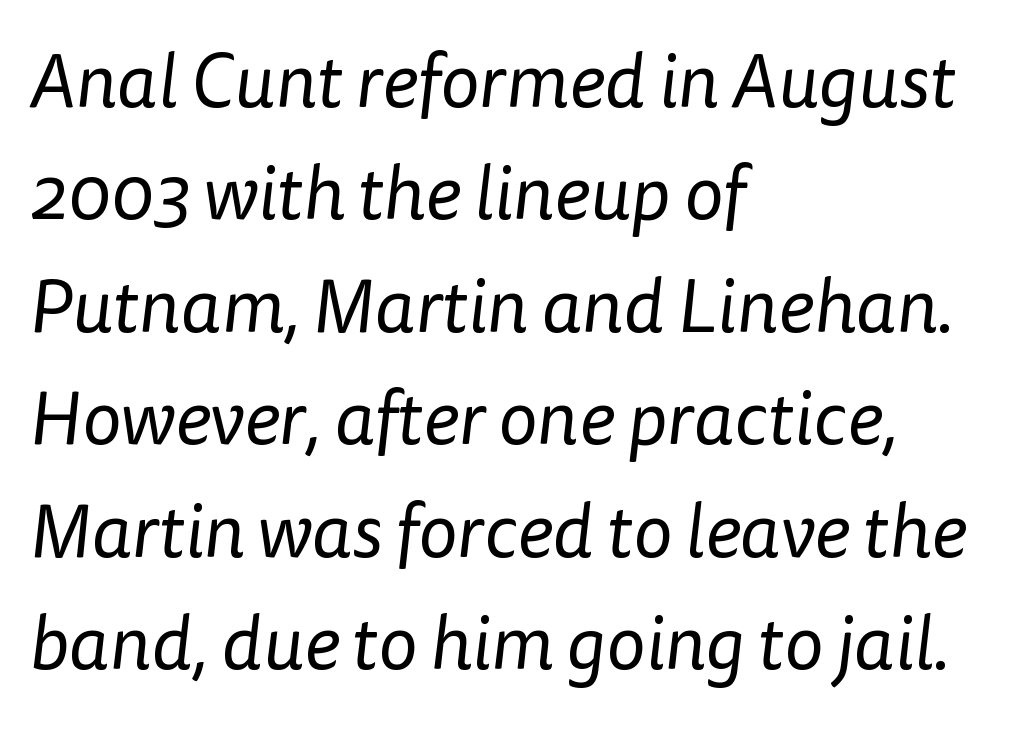
Q: Is the text bold? A: No.
Q: Is the typeface a serif or a sans-serif typeface? A: Sans-serif.
Q: Is the text underlined? A: No.
Q: How is the paragraph aligned? A: Left-aligned.
Q: Is the spacing between letters normal or unusually wide? A: Normal.
Q: Is the spacing between lines tight, normal or loose? A: Normal.
Q: Width (condensed, normal, or wide)? A: Normal.
Q: Stroke contrast? A: Low.
Q: x-height? A: Medium.
Q: Monospaced? A: No.
